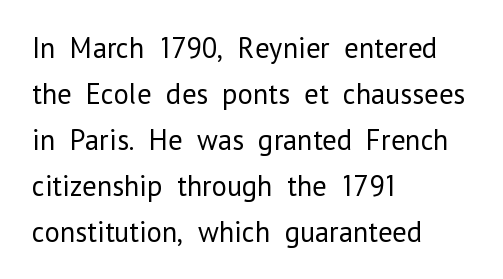
The image shows 29 px regular-weight sans-serif type, upright; set left-aligned, normal line spacing (1.59x), normal letter spacing, not underlined; low stroke contrast and a medium x-height.
